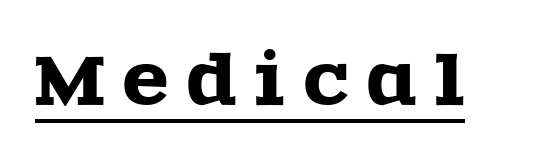
Compared with typical body copy, the letter spacing here is much looser. The letters advance in unequal steps, a hallmark of proportional type. Quick note: underline on. Every character sits straight up, as roman type does. Look at the bottom of the vertical strokes: they flare into serifs here.
